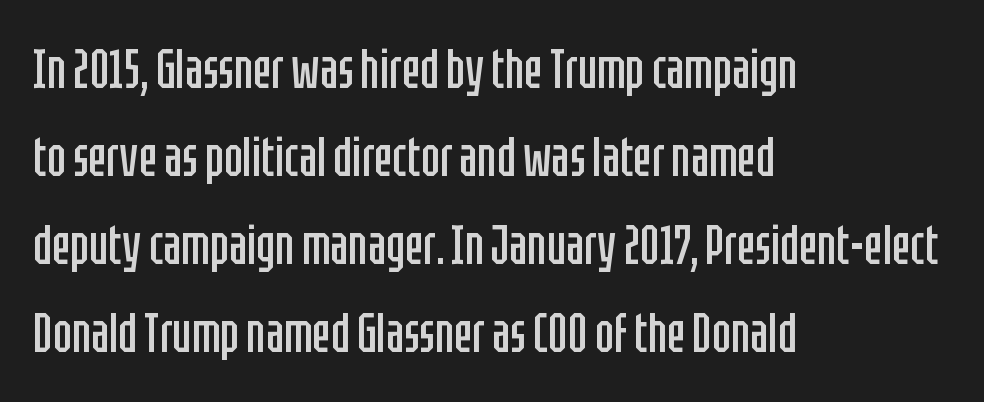
Q: Is the text bold? A: No.
Q: Is the text italic (slanted)? A: No, it is upright.
Q: Is the typeface a serif or a sans-serif typeface? A: Sans-serif.
Q: Is the text underlined? A: No.
Q: How is the paragraph aligned? A: Left-aligned.
Q: Is the spacing between letters normal or unusually wide? A: Normal.
Q: Is the spacing between lines tight, normal or loose? A: Normal.
Q: Width (condensed, normal, or wide)? A: Condensed.
Q: Stroke contrast? A: Low.
Q: x-height? A: Large.
Q: Monospaced? A: No.
